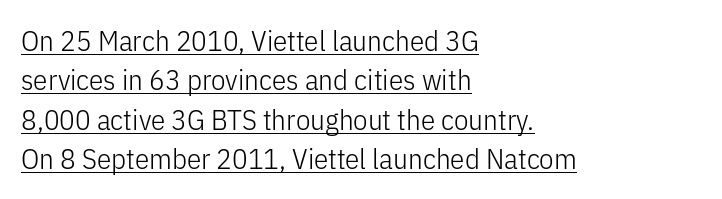
{"serif": "no", "italic": "no", "bold": "no", "weight": "light", "width": "condensed", "stroke_contrast": "low", "x_height": "medium", "monospaced": "no", "underline": "yes", "align": "left", "line_spacing": "normal", "line_spacing_ratio": 1.36, "letter_spacing": "normal", "letter_spacing_em": 0.0, "glyph_px": 29}
